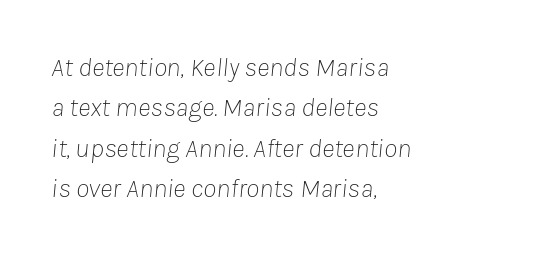
Q: Is the text bold? A: No.
Q: Is the text italic (slanted)? A: Yes, it leans right by about 8 degrees.
Q: Is the text underlined? A: No.
Q: How is the paragraph aligned? A: Left-aligned.
Q: Is the spacing between letters normal or unusually wide? A: Normal.
Q: Is the spacing between lines tight, normal or loose? A: Normal.
